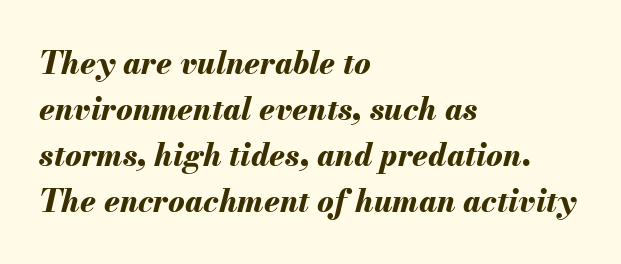
Q: Is the text bold? A: Yes.
Q: Is the text italic (slanted)? A: Yes, it leans right by about 13 degrees.
Q: Is the text underlined? A: No.
Q: How is the paragraph aligned? A: Left-aligned.
Q: Is the spacing between letters normal or unusually wide? A: Normal.
Q: Is the spacing between lines tight, normal or loose? A: Normal.
Q: Width (condensed, normal, or wide)? A: Normal.
Q: Stroke contrast? A: Medium.
Q: x-height? A: Small.
Q: Monospaced? A: No.
